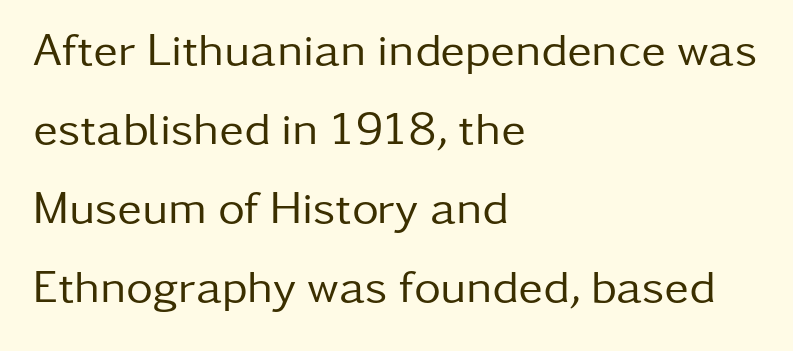
Q: Is the text bold? A: No.
Q: Is the text italic (slanted)? A: No, it is upright.
Q: Is the typeface a serif or a sans-serif typeface? A: Sans-serif.
Q: Is the text underlined? A: No.
Q: How is the paragraph aligned? A: Left-aligned.
Q: Is the spacing between letters normal or unusually wide? A: Normal.
Q: Width (condensed, normal, or wide)? A: Normal.
Q: Stroke contrast? A: Low.
Q: x-height? A: Medium.
Q: Monospaced? A: No.
